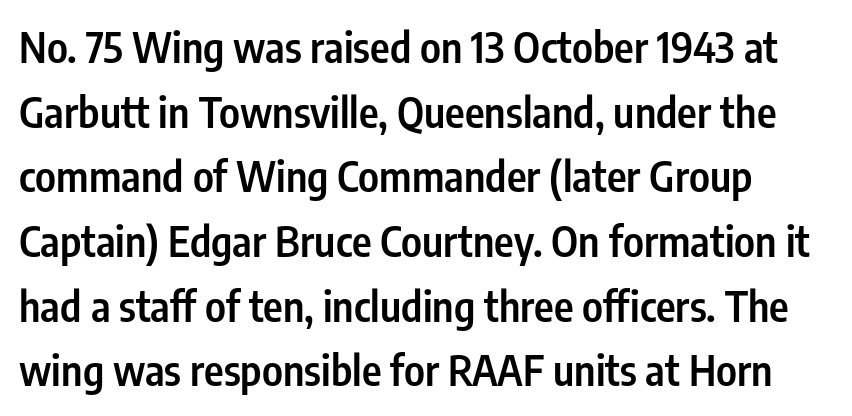
The font family rendered here belongs to the sans-serif group. Quick note: not italic, upright. This sample uses plain, unmodified letter spacing. Bare-footed words on every line. The letters advance in unequal steps, a hallmark of proportional type.
